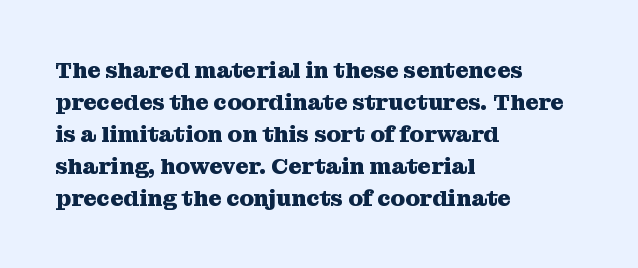
The image shows 23 px bold type, upright; set left-aligned, normal line spacing (1.39x), normal letter spacing, not underlined.
